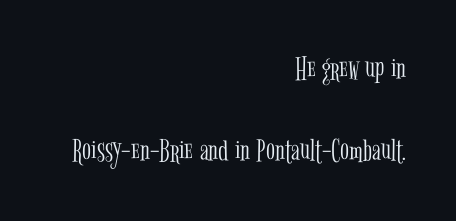
The image shows 33 px light, condensed serif type, upright; set right-aligned, loose line spacing (2.47x), normal letter spacing, not underlined; low stroke contrast and a medium x-height.
